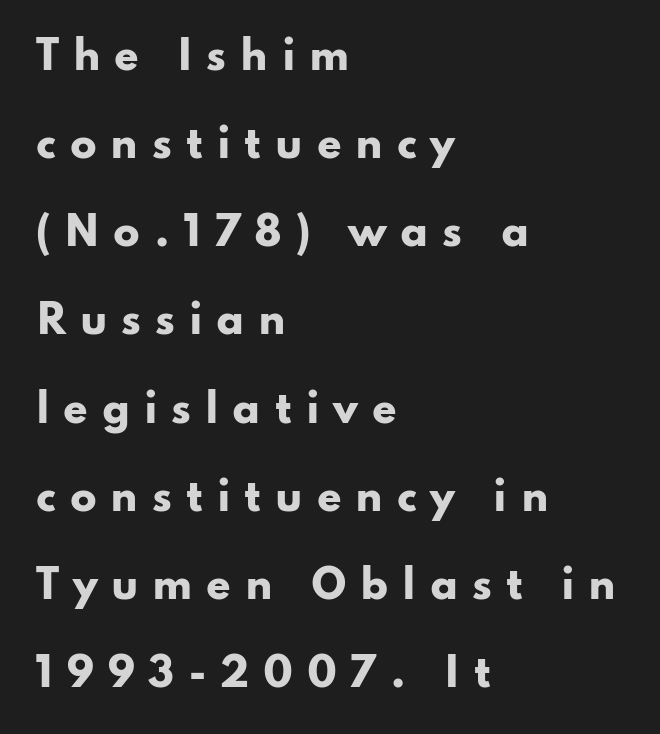
The image shows 39 px heavy, wide sans-serif type, upright; set left-aligned, loose line spacing (2.26x), unusually wide letter spacing (+0.35 em), not underlined; low stroke contrast and a small x-height.
